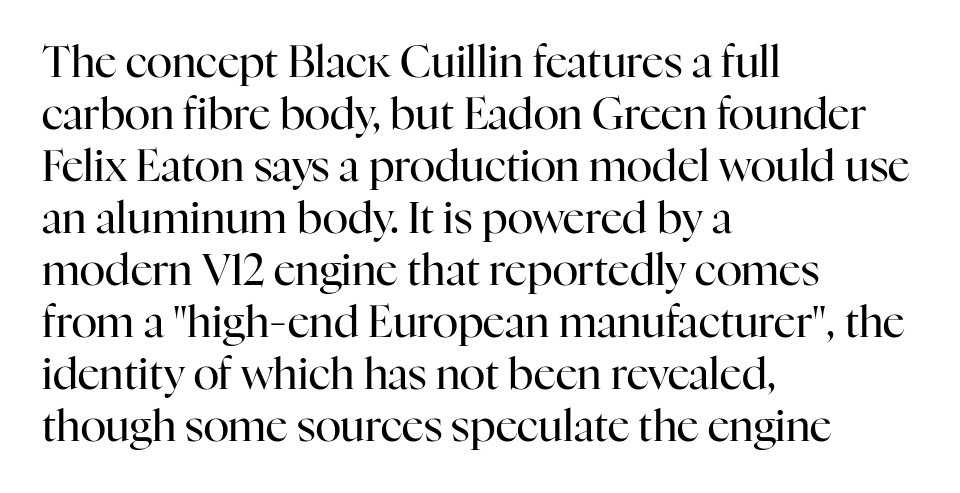
One-word summary of the alignment: left. This rendering leaves character spacing at its baseline value. Each row of text sits above clean, open space. These glyphs show unthickened strokes, regular width or finer.
